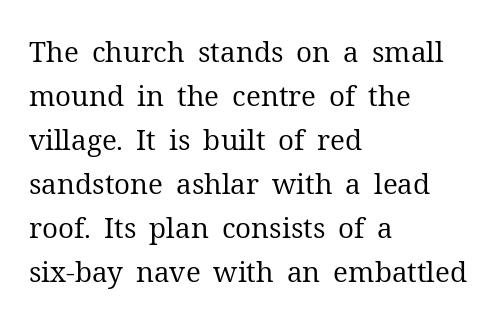
{"serif": "yes", "italic": "no", "bold": "no", "weight": "regular", "width": "normal", "stroke_contrast": "medium", "x_height": "medium", "monospaced": "no", "underline": "no", "align": "left", "line_spacing": "normal", "line_spacing_ratio": 1.57, "letter_spacing": "normal", "letter_spacing_em": 0.0, "glyph_px": 28}
